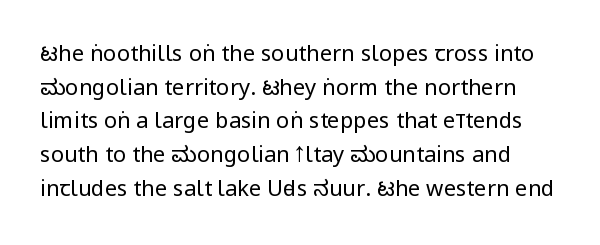
The image shows 22 px text type, upright; set normal line spacing (1.53x), normal letter spacing, not underlined.
